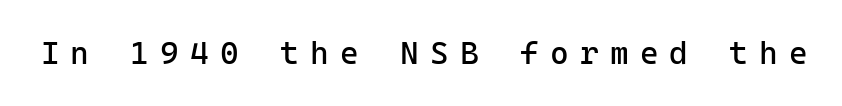
Monospaced: the letters line up in strict vertical columns. These lines were composed using upright roman letters. The typeface has the unassuming heft of standard copy or less. Descenders are the only things crossing below the line. Words appear elongated and porous because spacing is wide.
